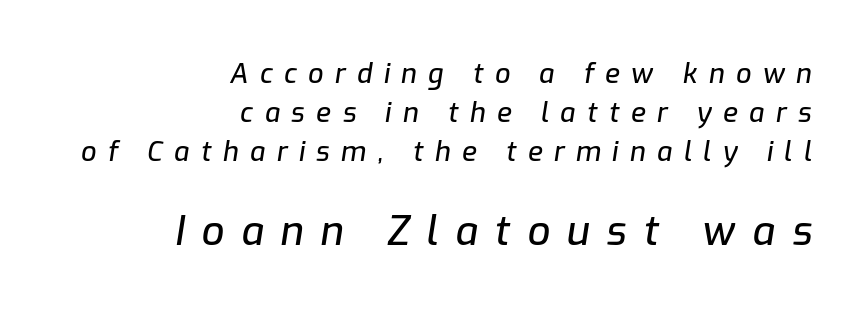
Does extra space separate the letters? Yes, quite a lot of it. Proportional: the letters do not fall into vertical columns. Unmarked baselines from the first word to the last. Regular leading.
